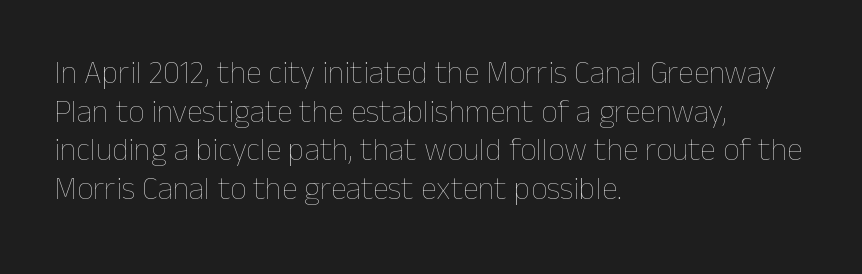
The image shows 32 px thin type, upright; set left-aligned, line spacing 1.21x, normal letter spacing, not underlined; low stroke contrast and a medium x-height.
